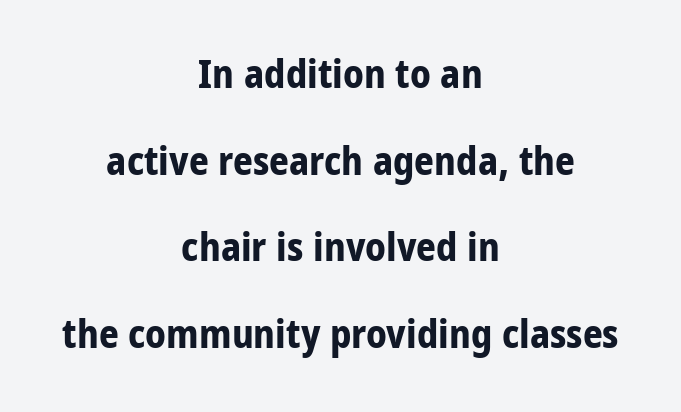
{"serif": "no", "italic": "no", "bold": "yes", "weight": "bold", "width": "condensed", "stroke_contrast": "low", "x_height": "large", "monospaced": "no", "underline": "no", "align": "center", "line_spacing": "loose", "line_spacing_ratio": 2.22, "letter_spacing": "normal", "letter_spacing_em": 0.0, "glyph_px": 39}
